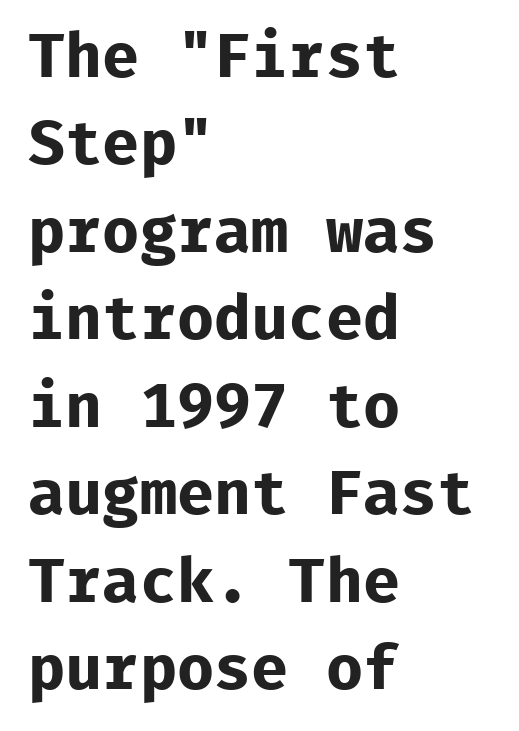
The lines sit at an ordinary, default distance from one another. Characters remain perfectly vertical along every line. Think of a typewriter: that constant character pitch is what you see here. Serif or sans? Sans — the stroke terminals are bare.
